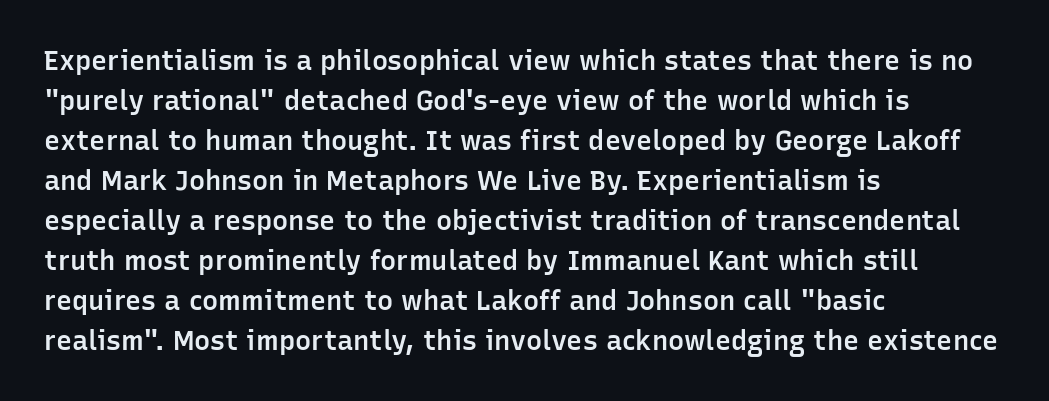
Type without underlining. The passage shown stacks its lines at a standard gap. This rendering uses left alignment, leaving the right contour irregular. Here the glyphs are tracked normally, forming tight word shapes.
